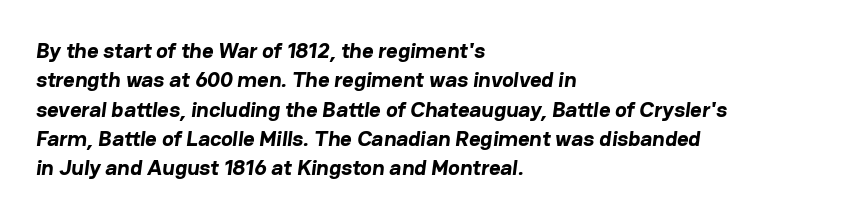
The image shows 22 px bold type; set left-aligned, normal line spacing (1.33x), normal letter spacing, not underlined.
